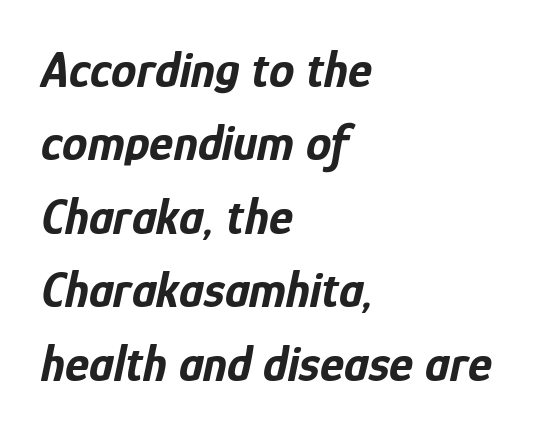
{"italic": "yes", "lean": "right", "slant_degrees": 12, "bold": "yes", "weight": "bold", "width": "condensed", "stroke_contrast": "low", "x_height": "medium", "monospaced": "no", "underline": "no", "align": "left", "line_spacing": "normal", "line_spacing_ratio": 1.44, "letter_spacing": "normal", "letter_spacing_em": 0.0, "glyph_px": 51}
